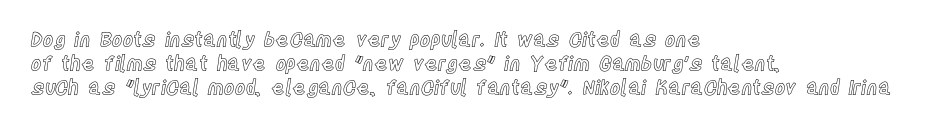
Q: Is the text italic (slanted)? A: Yes.
Q: Is the text underlined? A: No.
Q: How is the paragraph aligned? A: Left-aligned.
Q: Is the spacing between letters normal or unusually wide? A: Normal.
